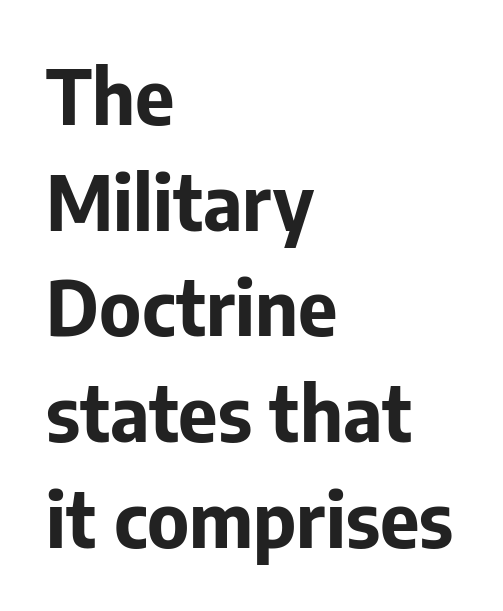
The passage is arranged the way most books set body copy — flush left. On the weight axis this lands at bold, roughly 700. The specimen omits any rule beneath the text block's lines. The passage shown stacks its lines at a standard gap.
